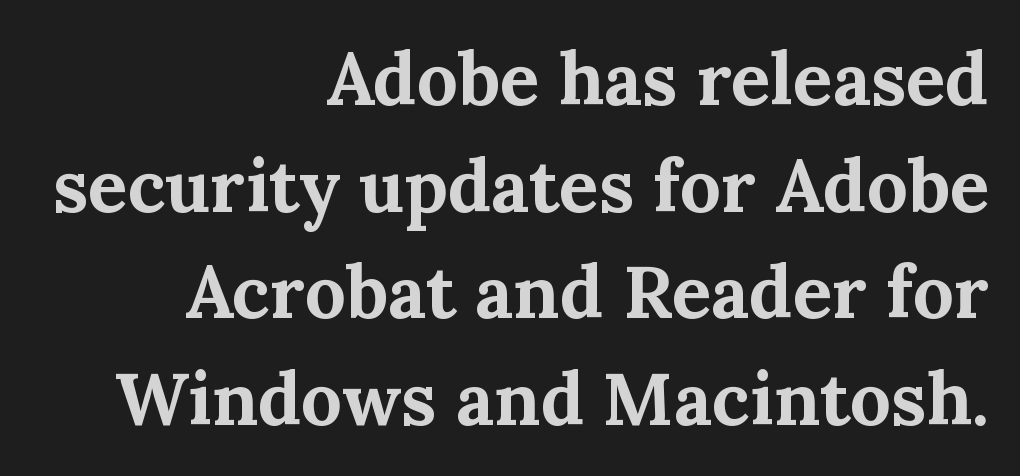
Notice how the passage keeps a crisp vertical edge on the right only. Notice how thick the strokes are: this is what a full bold looks like. Posture: upright roman. Honestly, there is no underline to notice here at all. In terms of leading, this rendering sits right in the middle. Do the characters align in a grid? No, the font is proportional.
